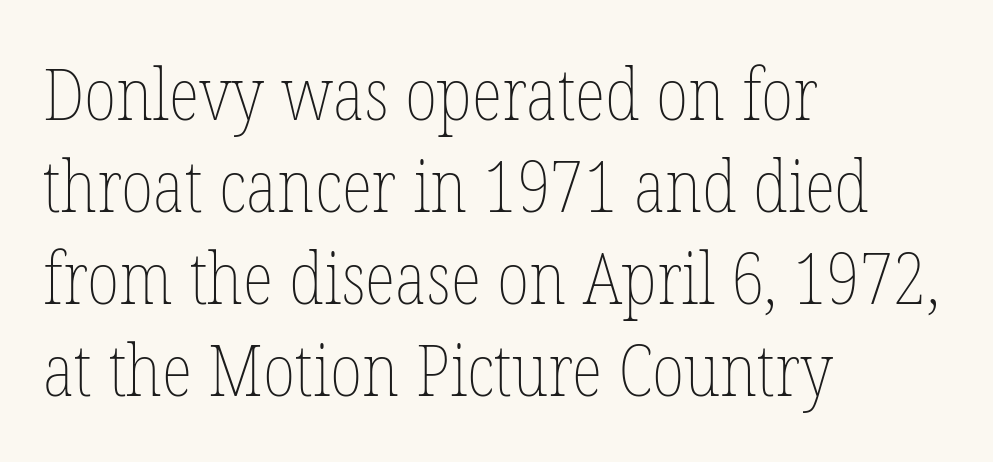
The image shows 72 px thin, condensed type, upright; set left-aligned, normal line spacing (1.28x), normal letter spacing, not underlined; low stroke contrast and a medium x-height.
